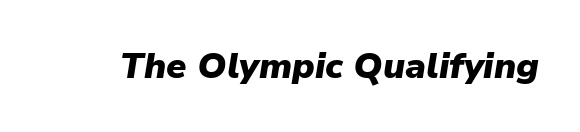
Words float on clear page, feet unadorned. Would a proofreader flag this as italicized? Yes. I'd describe the lettering as bold — thick and assertive. Varying glyph widths throughout — classic text-font behaviour. This rendering leaves character spacing at its baseline value.
